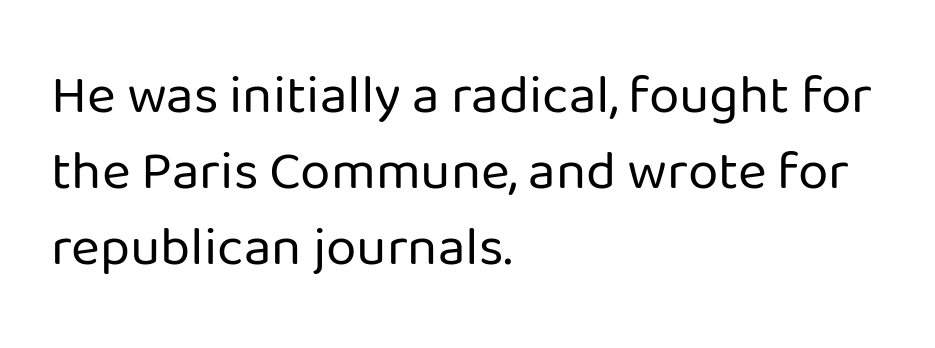
The image shows 55 px regular-weight sans-serif type, upright; set left-aligned, normal line spacing (1.38x), normal letter spacing, not underlined; low stroke contrast and a medium x-height.
